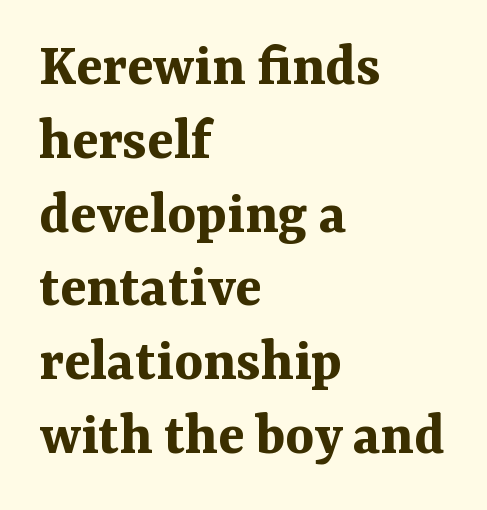
The image shows 61 px bold serif type, upright; set left-aligned, line spacing 1.21x, normal letter spacing, not underlined; medium stroke contrast and a medium x-height.
